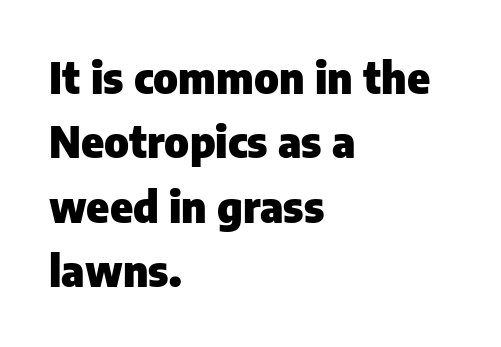
Vertical strokes here are truly vertical. The font family rendered here belongs to the sans-serif group. The gaps between neighbouring characters are ordinary and unremarkable. Successive baselines arrive at the customary interval.
